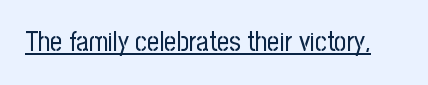
Vertical stems look standard width or narrower in stroke. This sample carries an underscore along the baseline area. Notice how the stems are strictly vertical — no italics here. Spacing between characters is what you'd get straight out of the box.
